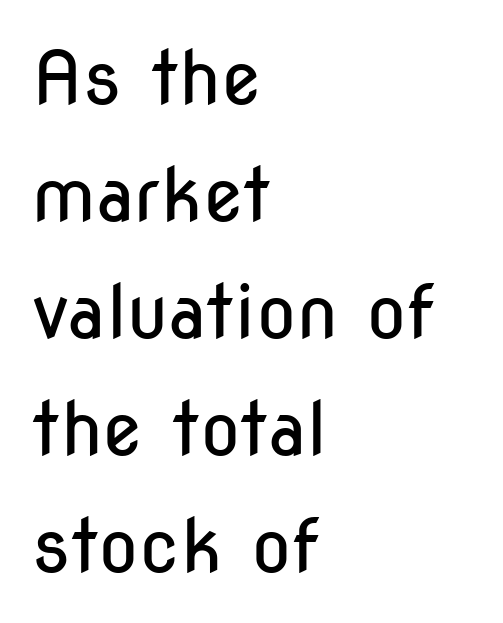
This sample keeps an unexceptional amount of space between lines. Ascenders rise straight up at ninety degrees. In terms of letterform style, serifs are entirely absent. Here the glyphs are tracked normally, forming tight word shapes. Spacing verdict: proportional, widths tailored to each character. Layout note: lines flush left.
